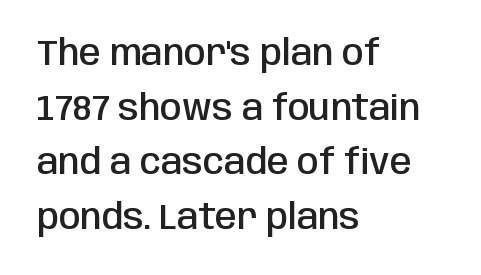
The type sits square on the baseline with zero lean. Typesetter's note: demi weight, one step under bold. You can tell from the bare stems that sans-serif type was used. Line beginnings align vertically; line endings do not.
